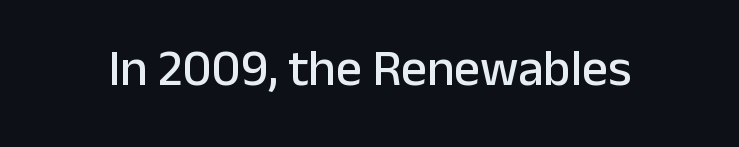
Spacing between characters is what you'd get straight out of the box. The glyphs are unaccompanied by any horizontal stroke below them. Upright lettering throughout. Observe the absence of serifs on each vertical stroke in this sample. Think of a printed novel: that variable character pitch is what you see here.
